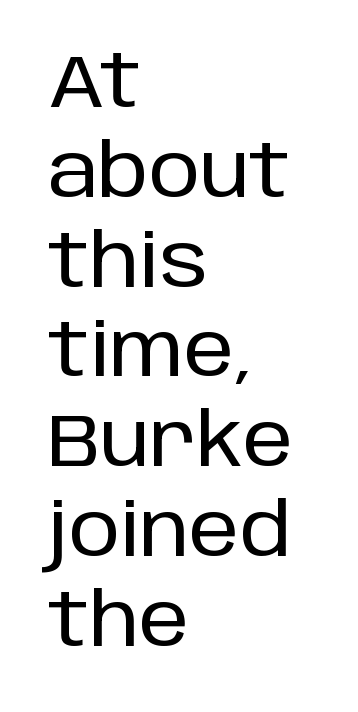
Layout note: lines flush left. The tracking reads as untouched default to a designer's eye. The space beneath each line is pristine and unruled. Proportional: the letters do not fall into vertical columns. The typography opts for an upright posture over an oblique one. The typeface chosen for these lines omits serifs.
